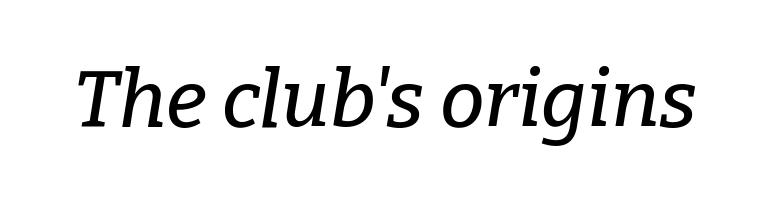
The image shows 80 px serif type, italic (leaning right); set normal letter spacing, not underlined; low stroke contrast and a medium x-height.
